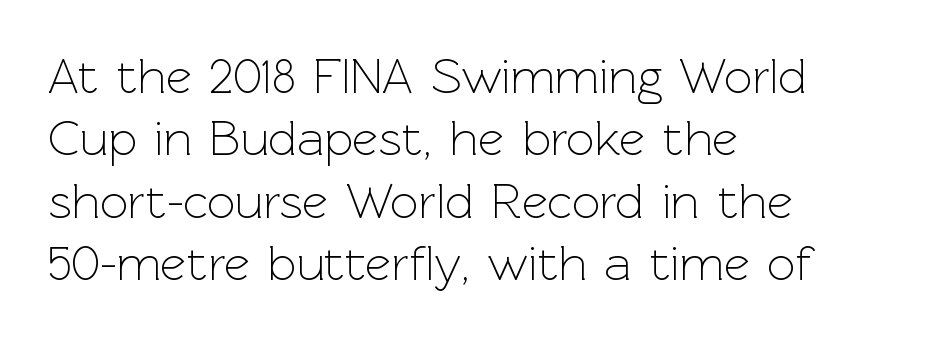
The image shows 50 px light sans-serif type, upright; set left-aligned, normal line spacing (1.25x), normal letter spacing, not underlined; a medium x-height.
